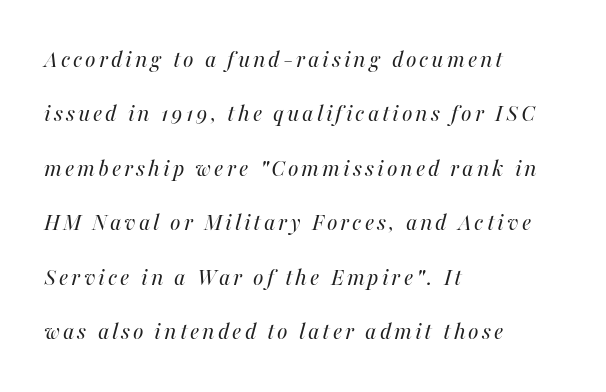
{"italic": "yes", "lean": "right", "slant_degrees": 16, "bold": "no", "underline": "no", "align": "left", "line_spacing": "loose", "line_spacing_ratio": 2.18, "glyph_px": 25}
